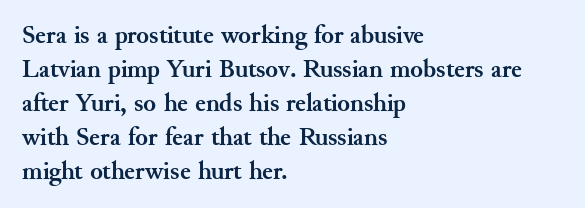
Q: Is the text bold? A: Yes.
Q: Is the text italic (slanted)? A: No, it is upright.
Q: Is the text underlined? A: No.
Q: How is the paragraph aligned? A: Left-aligned.
Q: Is the spacing between letters normal or unusually wide? A: Normal.
Q: Is the spacing between lines tight, normal or loose? A: Normal.
